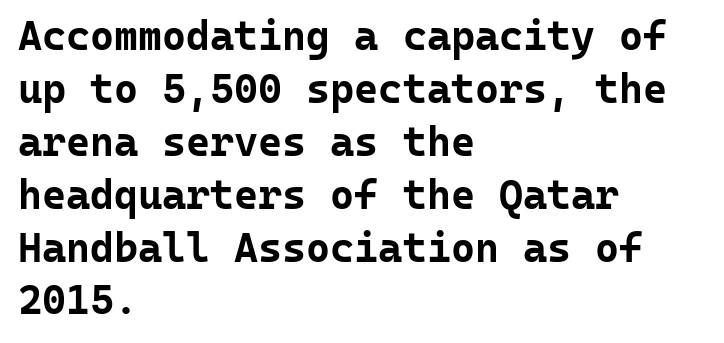
The image shows 41 px bold sans-serif type, upright, monospaced; set left-aligned, normal line spacing (1.29x), normal letter spacing, not underlined; low stroke contrast and a medium x-height.
